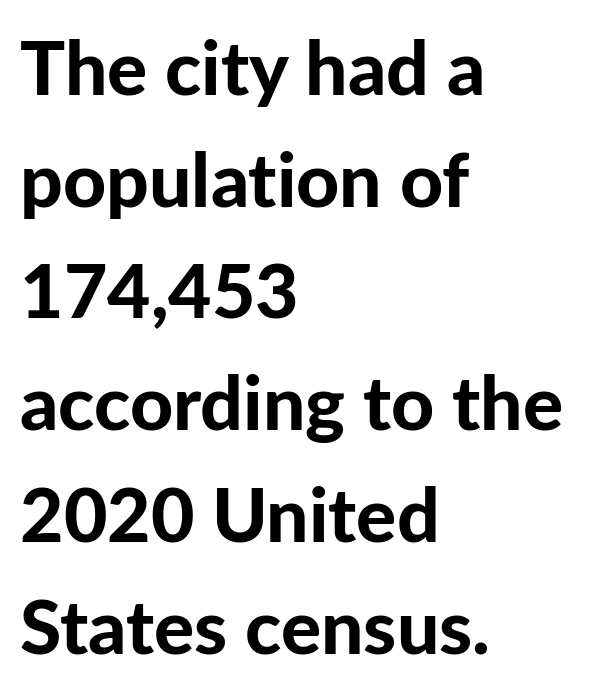
The image shows 75 px bold sans-serif type, upright; set left-aligned, normal line spacing (1.49x), normal letter spacing, not underlined; low stroke contrast and a medium x-height.
